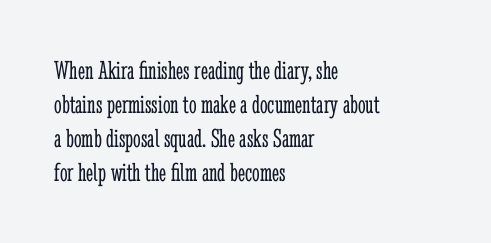
Vertically, the passage feels balanced, rows spaced as you'd expect. The strip under each line holds only bare page. Weight: in the light-to-regular range. Glyph-to-glyph distance matches everyday printed text.
